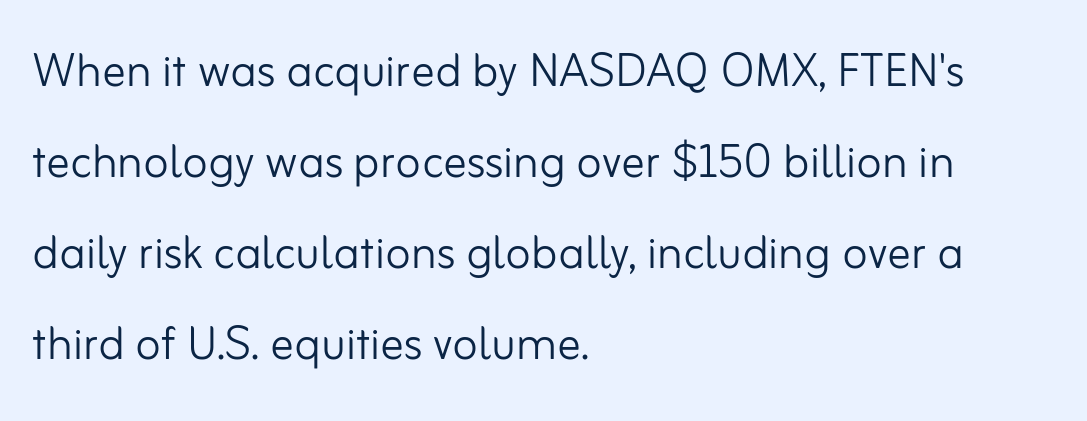
Q: Is the text bold? A: No.
Q: Is the text italic (slanted)? A: No, it is upright.
Q: Is the typeface a serif or a sans-serif typeface? A: Sans-serif.
Q: Is the text underlined? A: No.
Q: How is the paragraph aligned? A: Left-aligned.
Q: Is the spacing between letters normal or unusually wide? A: Normal.
Q: Is the spacing between lines tight, normal or loose? A: Normal.
Q: Width (condensed, normal, or wide)? A: Normal.
Q: Stroke contrast? A: Low.
Q: x-height? A: Small.
Q: Monospaced? A: No.
